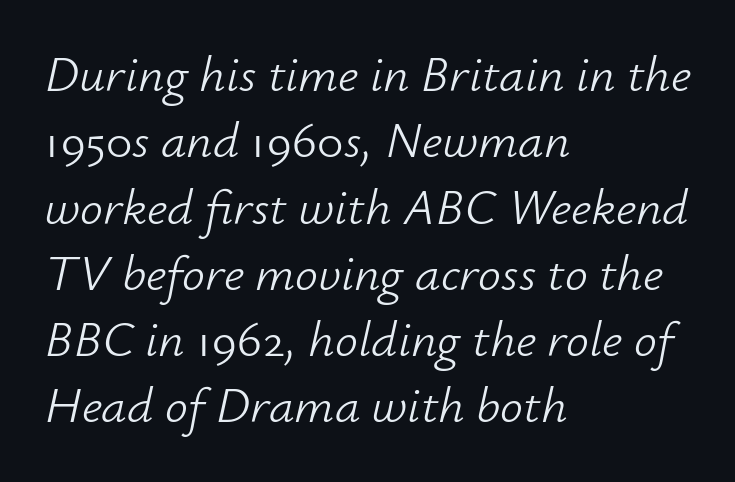
The image shows 51 px light type, italic (leaning right); set left-aligned, normal line spacing (1.3x), normal letter spacing, not underlined; low stroke contrast and a small x-height.
